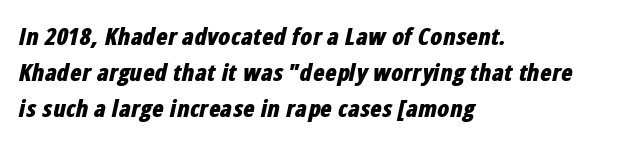
{"italic": "yes", "lean": "right", "slant_degrees": 12, "bold": "yes", "underline": "no", "align": "left", "line_spacing": "normal", "line_spacing_ratio": 1.51, "letter_spacing": "normal", "letter_spacing_em": 0.0, "glyph_px": 24}
